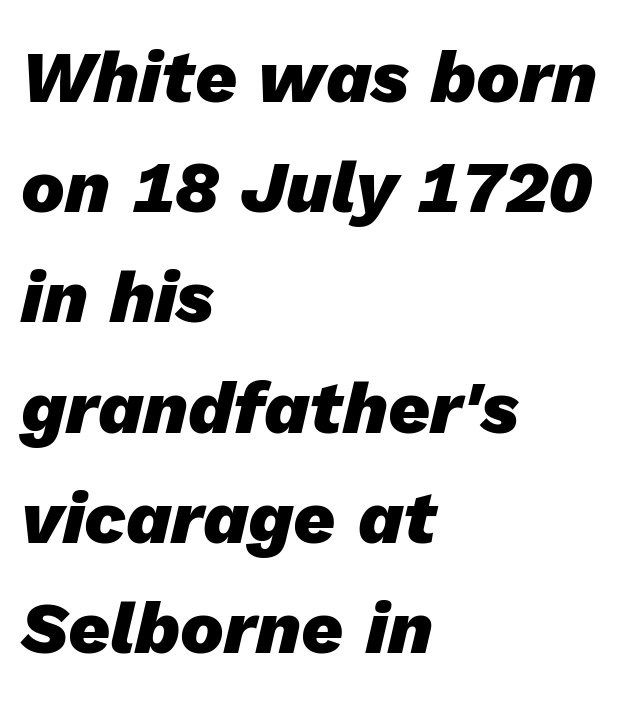
Q: Is the text bold? A: Yes.
Q: Is the text italic (slanted)? A: Yes, it leans right by about 13 degrees.
Q: Is the text underlined? A: No.
Q: How is the paragraph aligned? A: Left-aligned.
Q: Is the spacing between letters normal or unusually wide? A: Normal.
Q: Is the spacing between lines tight, normal or loose? A: Normal.
Q: Width (condensed, normal, or wide)? A: Normal.
Q: Stroke contrast? A: Low.
Q: x-height? A: Medium.
Q: Monospaced? A: No.
